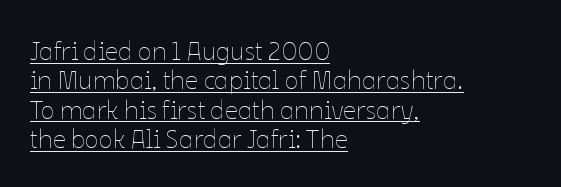
{"italic": "no", "bold": "no", "underline": "yes", "align": "left", "line_spacing": "tight", "line_spacing_ratio": 1.13, "letter_spacing": "normal", "letter_spacing_em": 0.0, "glyph_px": 26}
